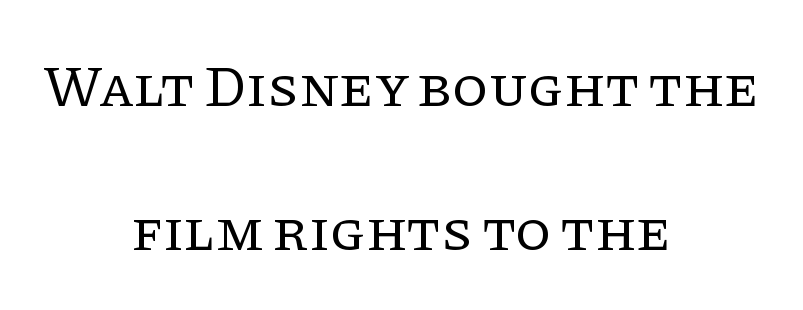
{"serif": "yes", "italic": "no", "bold": "no", "weight": "regular", "width": "normal", "stroke_contrast": "low", "x_height": "large", "monospaced": "no", "underline": "no", "align": "center", "line_spacing": "loose", "line_spacing_ratio": 2.49, "letter_spacing": "normal", "letter_spacing_em": 0.0, "glyph_px": 58}
